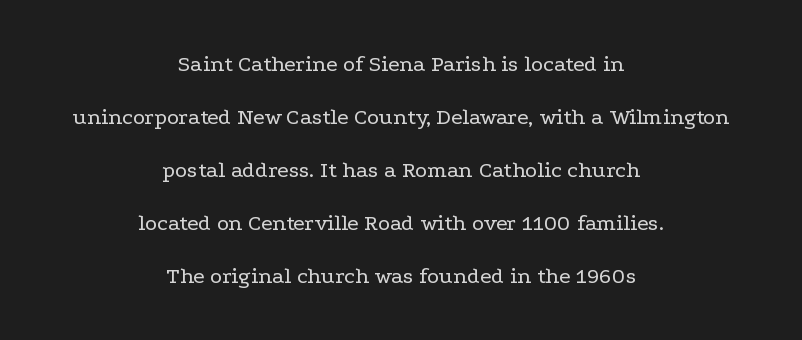
{"italic": "no", "bold": "no", "underline": "no", "align": "center", "line_spacing": "loose", "line_spacing_ratio": 2.3, "letter_spacing": "normal", "letter_spacing_em": 0.0, "glyph_px": 23}
